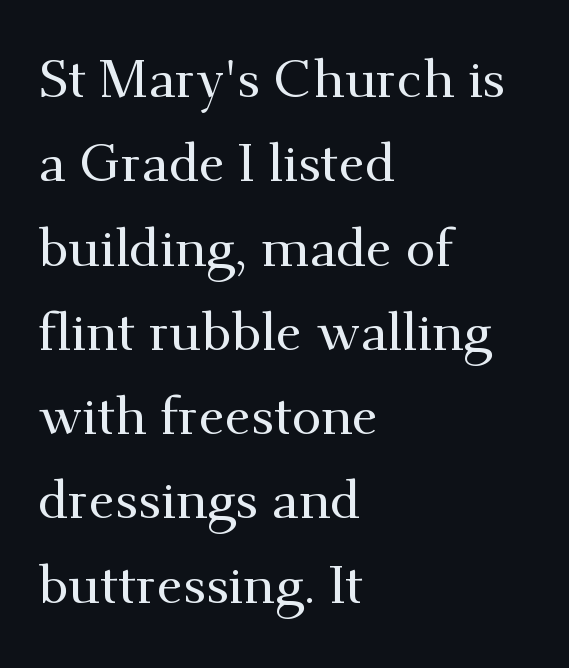
Honestly, the letter spacing is just normal — you wouldn't notice it. The typeface chosen for these lines features serifs. Where is the straight margin? On the left. Vertically, the passage feels balanced, rows spaced as you'd expect.
